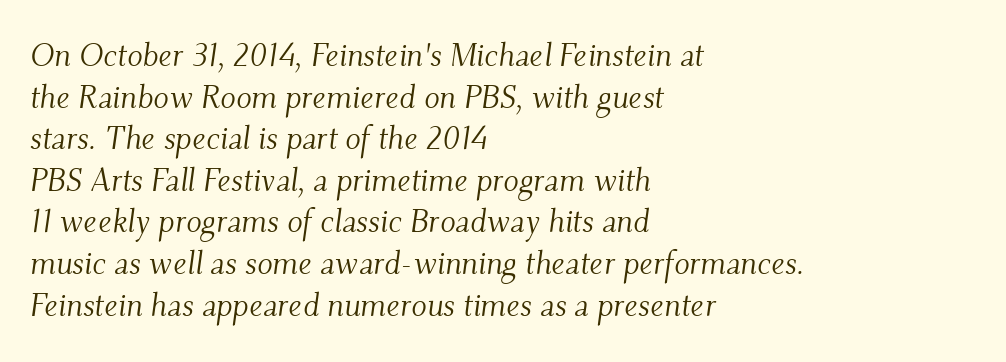
The image shows 32 px light serif type, italic (leaning right); set left-aligned, normal line spacing (1.3x), normal letter spacing, not underlined; medium stroke contrast and a small x-height.
